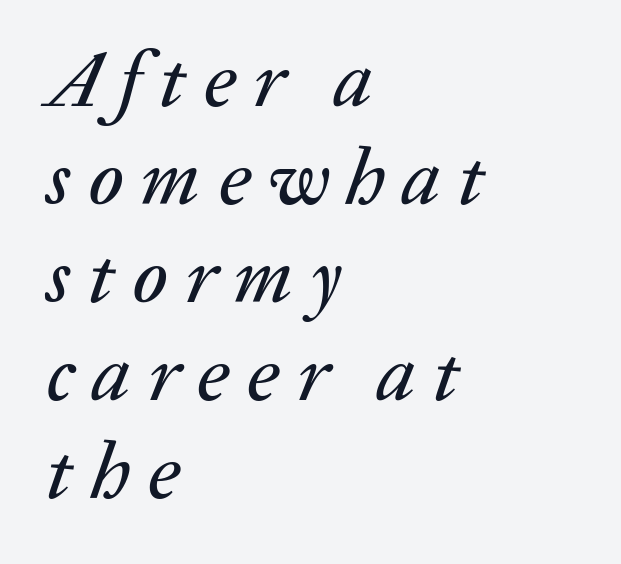
Q: Is the text italic (slanted)? A: Yes, it leans right by about 20 degrees.
Q: Is the text underlined? A: No.
Q: How is the paragraph aligned? A: Left-aligned.
Q: Is the spacing between letters normal or unusually wide? A: Unusually wide.
Q: Width (condensed, normal, or wide)? A: Normal.
Q: Stroke contrast? A: Low.
Q: x-height? A: Medium.
Q: Monospaced? A: No.
